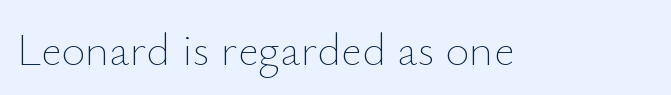
Between one letter and the next there's only the usual sliver of space. Think of a printed novel: that variable character pitch is what you see here. This sample uses an upright cut, with every glyph sitting square on the baseline. The gap between lines stays unmarked. Weight: not bold — regular or lighter.
